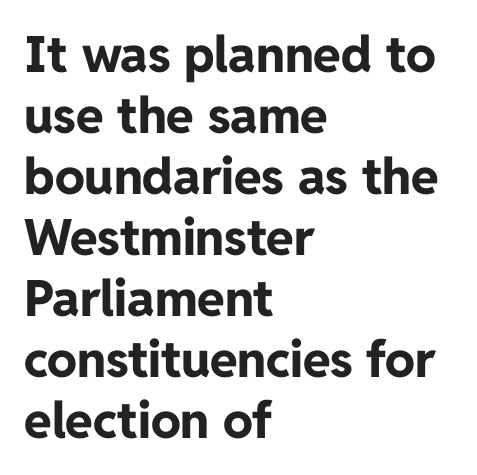
{"serif": "no", "italic": "no", "bold": "yes", "weight": "bold", "width": "normal", "stroke_contrast": "low", "x_height": "medium", "monospaced": "no", "underline": "no", "align": "left", "line_spacing_ratio": 1.22, "letter_spacing": "normal", "letter_spacing_em": 0.0, "glyph_px": 50}
